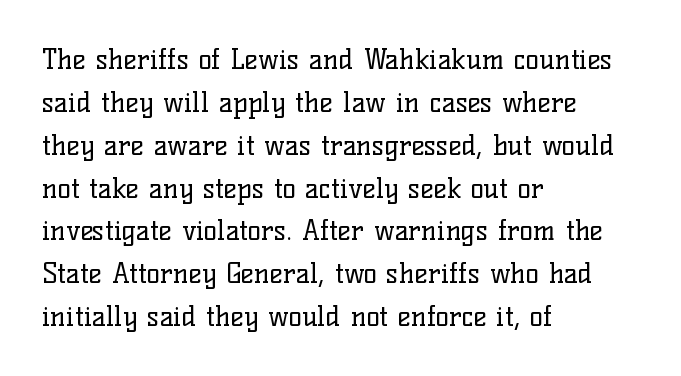
Q: Is the text bold? A: No.
Q: Is the text italic (slanted)? A: No, it is upright.
Q: Is the typeface a serif or a sans-serif typeface? A: Serif.
Q: Is the text underlined? A: No.
Q: How is the paragraph aligned? A: Left-aligned.
Q: Is the spacing between letters normal or unusually wide? A: Normal.
Q: Is the spacing between lines tight, normal or loose? A: Normal.
Q: Width (condensed, normal, or wide)? A: Normal.
Q: Stroke contrast? A: Low.
Q: x-height? A: Medium.
Q: Monospaced? A: No.
